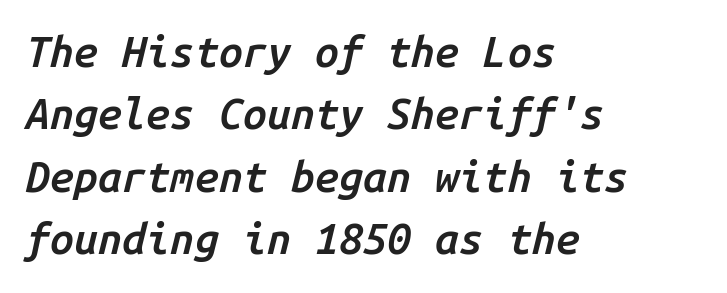
{"italic": "yes", "lean": "right", "slant_degrees": 14, "bold": "semi", "weight": "semibold", "width": "normal", "stroke_contrast": "low", "x_height": "medium", "monospaced": "yes", "underline": "no", "align": "left", "line_spacing": "normal", "line_spacing_ratio": 1.45, "letter_spacing": "normal", "letter_spacing_em": 0.0, "glyph_px": 43}
